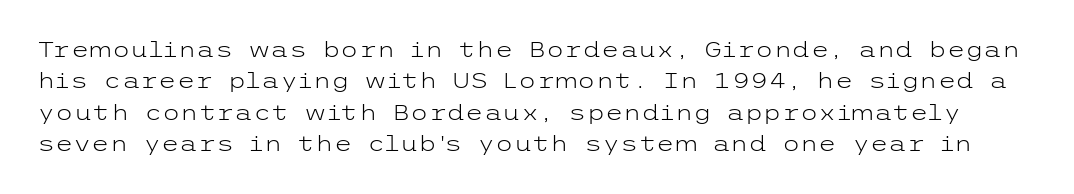
You could call the tracking neutral — neither tight nor loose. Regarding leading, the lines here are spaced in the standard way. Decoration check: the copy has no underline. Quick note: not italic, upright. Letters have the restrained weight of plain body copy at most.
